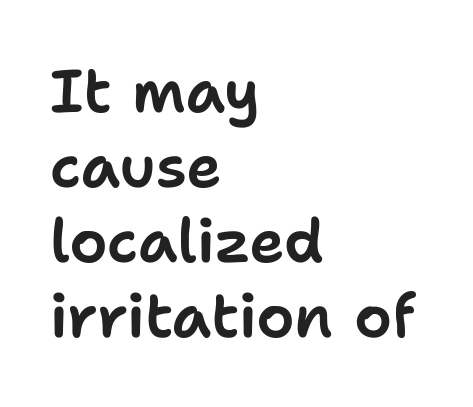
The line-height multiplier appears to be the usual default. Spacing verdict: proportional, widths tailored to each character. Every row of glyphs begins at an identical x-position on the left. These lines were composed using upright roman letters. The type is set solid horizontally, with unmodified tracking.
